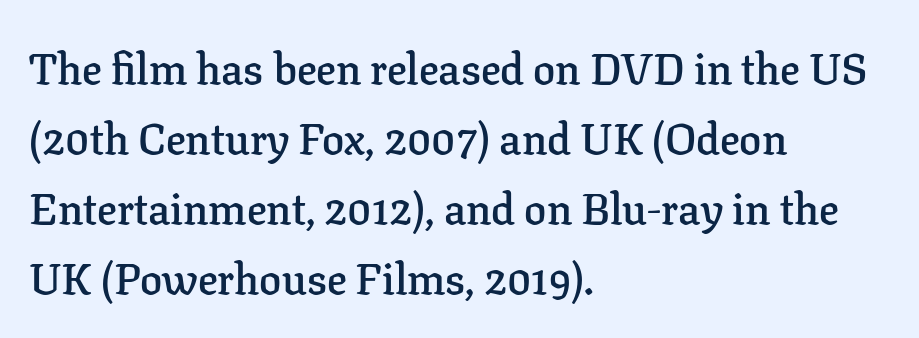
Q: Is the text bold? A: Semi-bold.
Q: Is the text italic (slanted)? A: No, it is upright.
Q: Is the typeface a serif or a sans-serif typeface? A: Serif.
Q: Is the text underlined? A: No.
Q: How is the paragraph aligned? A: Left-aligned.
Q: Is the spacing between letters normal or unusually wide? A: Normal.
Q: Is the spacing between lines tight, normal or loose? A: Normal.
Q: Width (condensed, normal, or wide)? A: Normal.
Q: Stroke contrast? A: Low.
Q: x-height? A: Medium.
Q: Monospaced? A: No.
